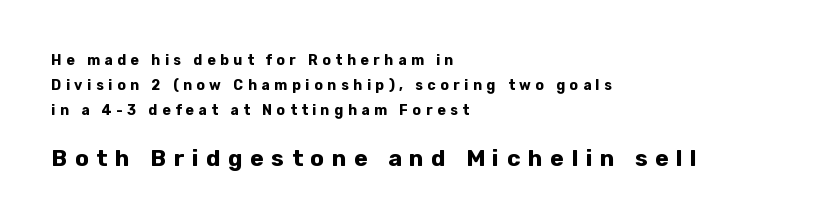
{"italic": "no", "bold": "yes", "underline": "no", "align": "left", "line_spacing_ratio": 1.78, "letter_spacing": "wide", "letter_spacing_em": 0.33, "larger_block": "second", "size_ratio": 1.64, "glyph_px": 23}
